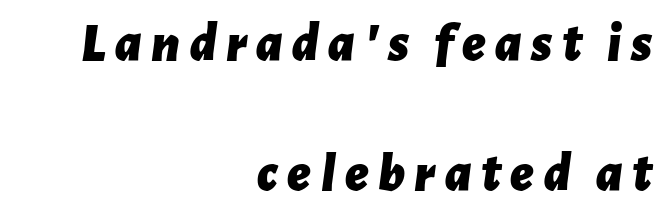
Reading down the block, your eye finds every line finishing at a fixed right position. Proportional: the letters do not fall into vertical columns. The vertical gap from one line to the next is large. Descenders are the only things crossing below the line.
